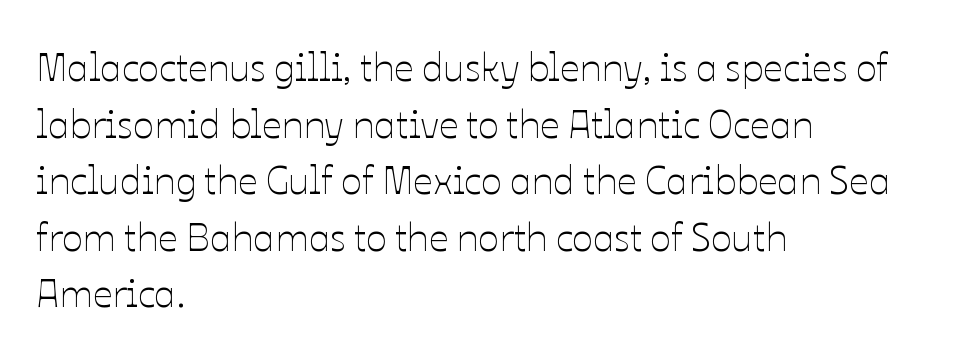
The compositor pushed each line to the left boundary. Notice how the stems are strictly vertical — no italics here. Spacing verdict: proportional, widths tailored to each character. Is this a heavy cut? Hardly; it is regular or lighter. Words appear dense and cohesive because spacing is normal. Check the space under the baseline: it is left empty.
